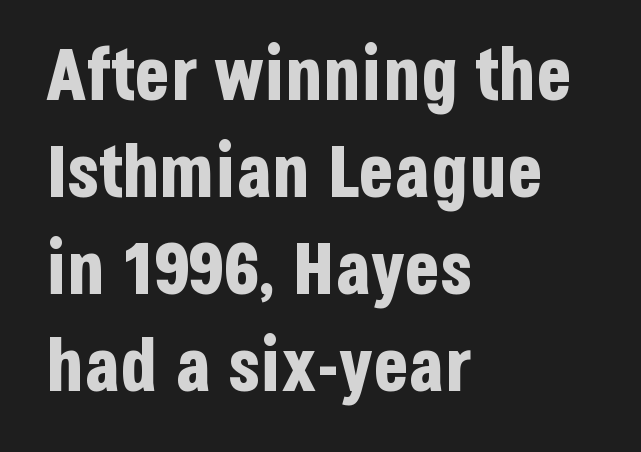
The image shows 73 px bold, condensed sans-serif type, upright; set left-aligned, normal line spacing (1.33x), normal letter spacing, not underlined; low stroke contrast and a large x-height.
